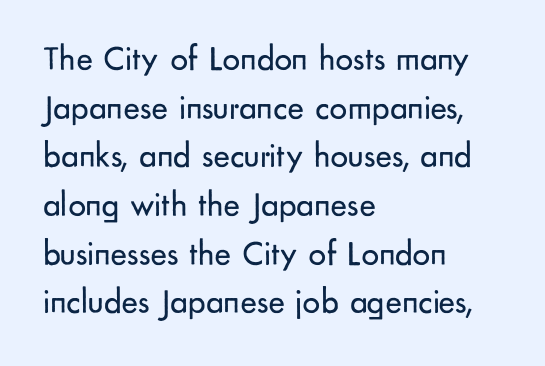
The image shows 35 px regular-weight sans-serif type, upright; set left-aligned, normal line spacing (1.39x), normal letter spacing, not underlined; low stroke contrast and a small x-height.
